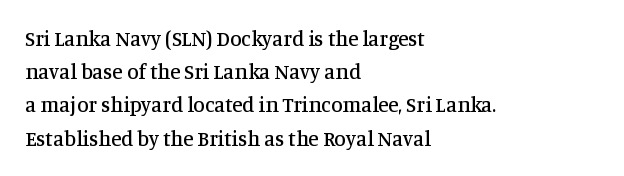
The image shows 21 px text type, upright; set left-aligned, normal line spacing (1.58x), normal letter spacing, not underlined.
